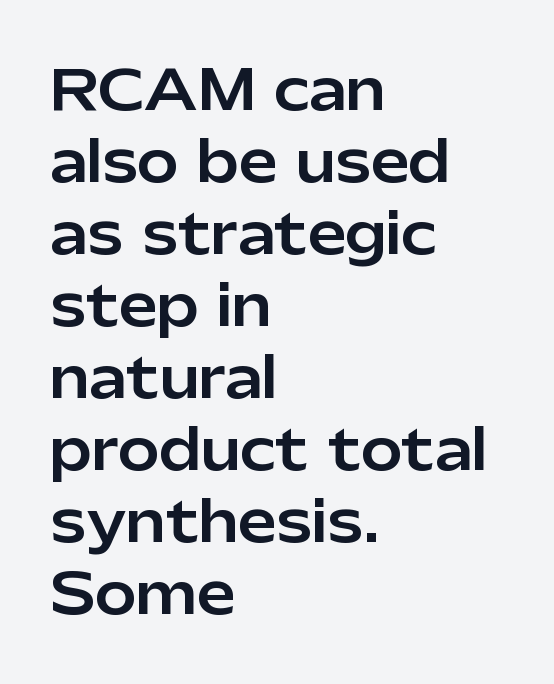
{"serif": "no", "italic": "no", "width": "normal", "stroke_contrast": "low", "x_height": "medium", "monospaced": "no", "underline": "no", "align": "left", "line_spacing": "normal", "line_spacing_ratio": 1.31, "letter_spacing": "normal", "letter_spacing_em": 0.0, "glyph_px": 55}
